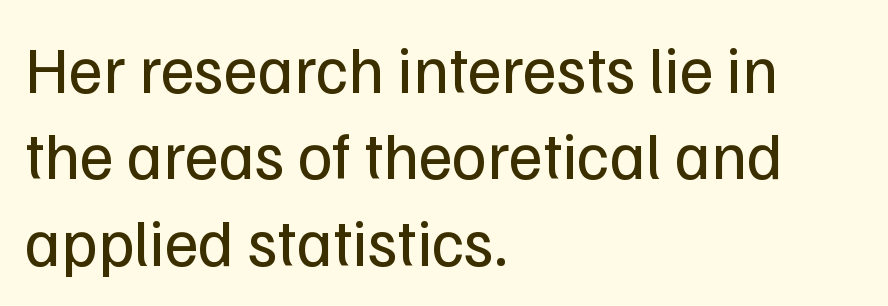
Q: Is the text bold? A: No.
Q: Is the text italic (slanted)? A: No, it is upright.
Q: Is the typeface a serif or a sans-serif typeface? A: Sans-serif.
Q: Is the text underlined? A: No.
Q: How is the paragraph aligned? A: Left-aligned.
Q: Is the spacing between letters normal or unusually wide? A: Normal.
Q: Is the spacing between lines tight, normal or loose? A: Normal.
Q: Width (condensed, normal, or wide)? A: Normal.
Q: Stroke contrast? A: Low.
Q: x-height? A: Medium.
Q: Monospaced? A: No.
